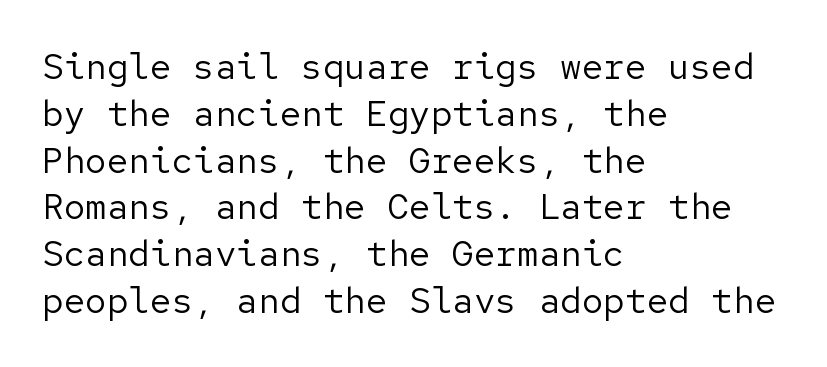
In CSS terms this would be text-align: left. The zone under the glyphs is completely vacant. If you measured baseline to baseline, you'd find a middling distance. These lines are composed in type without serifs. The letterforms sit at book weight or below. The letters stand upright; this is a roman face.
